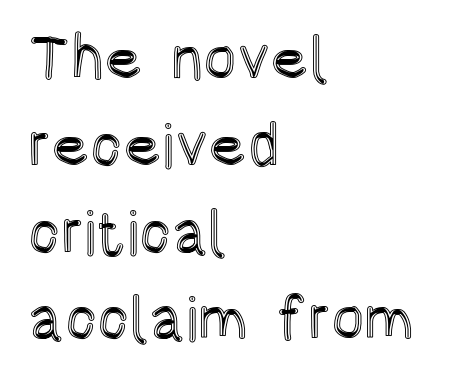
The image shows 62 px condensed type, upright; set left-aligned, normal line spacing (1.4x), normal letter spacing, not underlined; a large x-height.
